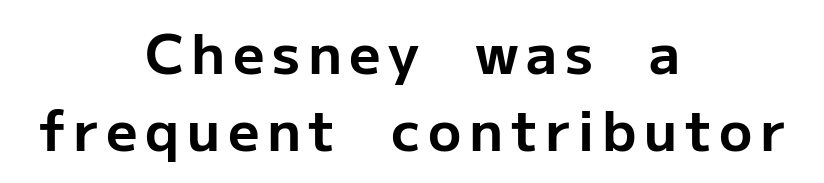
This rendering uses center alignment, leaving both contours irregular but symmetric. Do the characters align in a grid? No, the font is proportional. The foot of each line stays bare and open. The type sits square on the baseline with zero lean.
